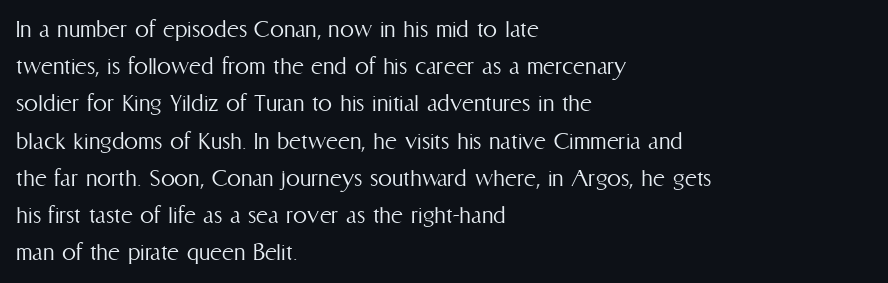
{"italic": "no", "bold": "no", "weight": "light", "width": "condensed", "stroke_contrast": "medium", "x_height": "medium", "monospaced": "no", "underline": "no", "align": "left", "line_spacing": "normal", "line_spacing_ratio": 1.33, "letter_spacing": "normal", "letter_spacing_em": 0.0, "glyph_px": 28}
